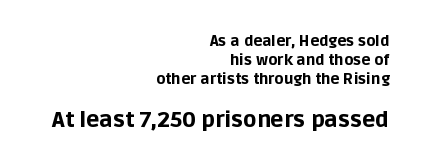
{"italic": "no", "bold": "yes", "underline": "no", "align": "right", "line_spacing": "normal", "line_spacing_ratio": 1.26, "letter_spacing": "normal", "letter_spacing_em": 0.0, "larger_block": "second", "size_ratio": 1.47, "glyph_px": 22}
